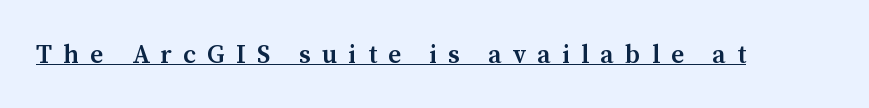
Q: Is the text bold? A: Semi-bold.
Q: Is the text italic (slanted)? A: No, it is upright.
Q: Is the text underlined? A: Yes.
Q: Is the spacing between letters normal or unusually wide? A: Unusually wide.
